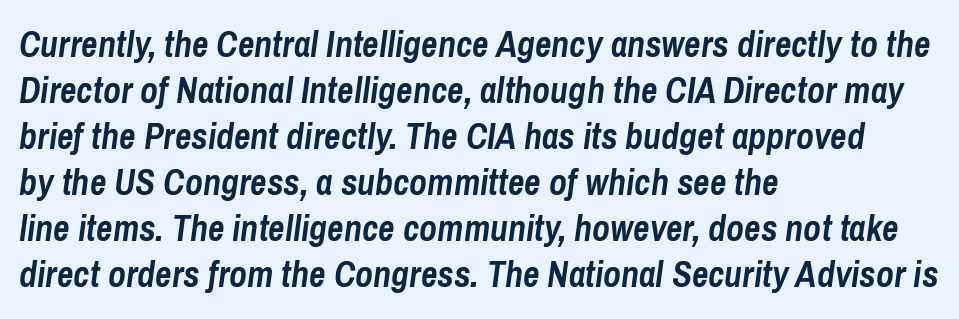
The image shows 36 px semibold, condensed type, italic (leaning right); set left-aligned, normal line spacing (1.28x), normal letter spacing, not underlined; low stroke contrast and a medium x-height.
